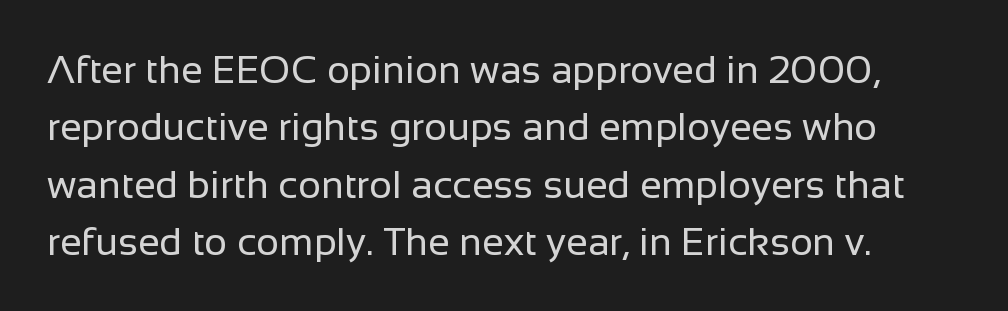
In terms of posture, this sample is upright. Beneath every word, the page is bare. A typesetter would call this zero additional tracking. Do the characters align in a grid? No, the font is proportional. The designer went with a sans here, leaving each stem footless.
